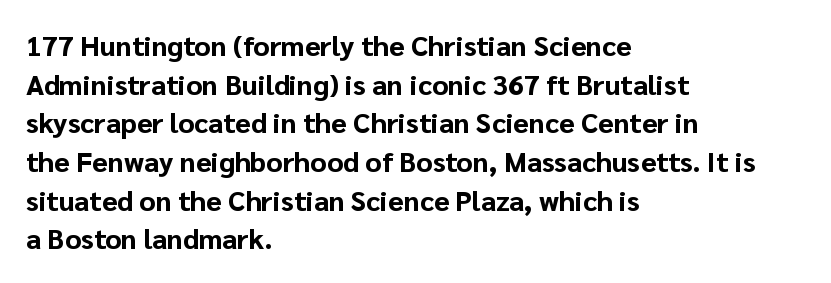
The image shows 28 px bold sans-serif type, upright; set left-aligned, normal line spacing (1.38x), normal letter spacing, not underlined; low stroke contrast and a medium x-height.
